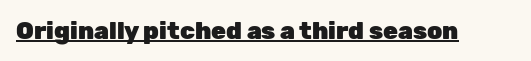
The image shows 24 px bold type, upright; set normal letter spacing, underlined.
